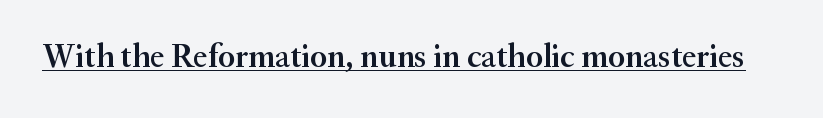
{"serif": "yes", "italic": "no", "bold": "semi", "weight": "semibold", "width": "normal", "stroke_contrast": "medium", "x_height": "small", "monospaced": "no", "underline": "yes", "letter_spacing": "normal", "letter_spacing_em": 0.0, "glyph_px": 33}
